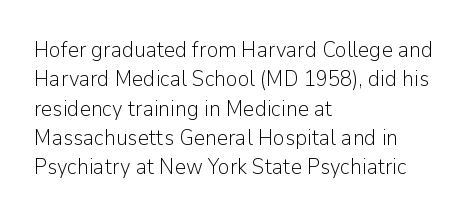
Caption: face not bold, strokes unweighted. Whoever set this chose a conventional vertical rhythm. This sample uses plain, unmodified letter spacing. The lettering stays uniformly vertical, giving the passage a roman look. Rule under the text: the space is simply empty.
